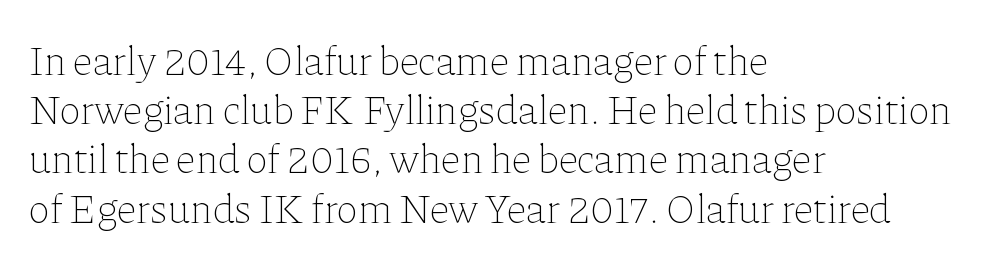
The letters sit at their default tracking, neither squeezed nor spread. Rule under the text: the space is simply empty. When letters stand straight like this, we call the style roman or upright. Leftover space on each line is placed entirely after the last word. This sample has the flowing, uneven cadence of proportional lettering.
